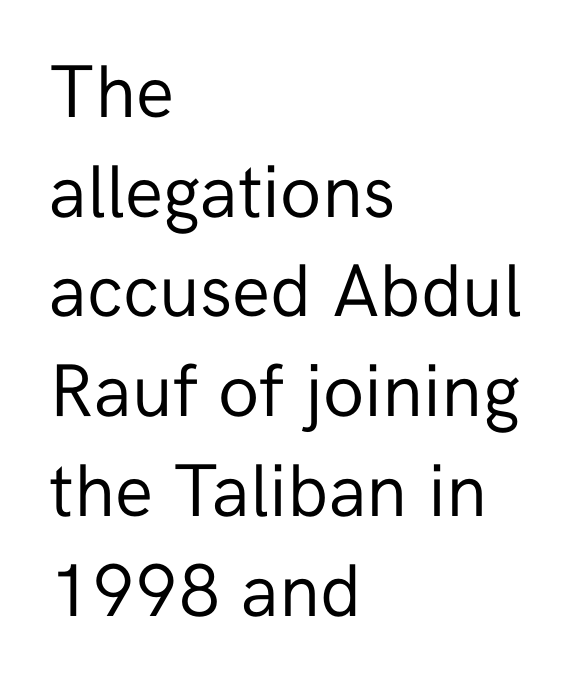
{"serif": "no", "italic": "no", "bold": "no", "weight": "regular", "width": "normal", "stroke_contrast": "low", "x_height": "medium", "monospaced": "no", "underline": "no", "align": "left", "line_spacing": "normal", "line_spacing_ratio": 1.33, "letter_spacing": "normal", "letter_spacing_em": 0.0, "glyph_px": 75}
